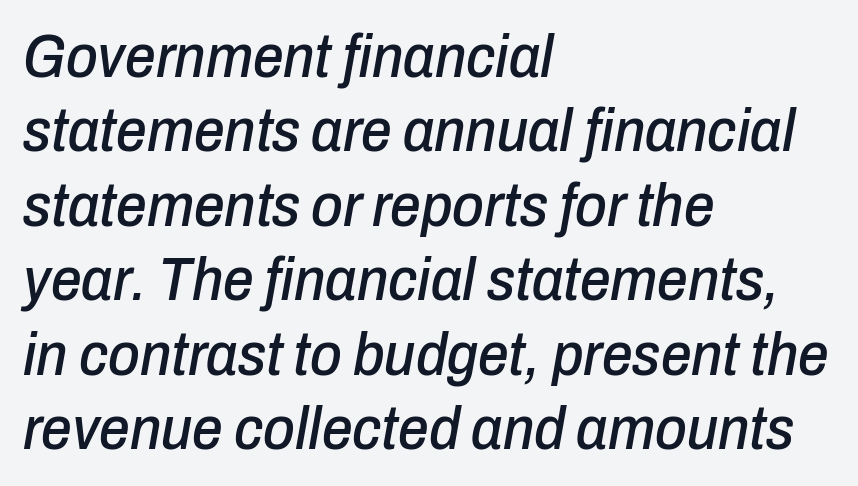
Q: Is the text italic (slanted)? A: Yes, it leans right by about 10 degrees.
Q: Is the text underlined? A: No.
Q: How is the paragraph aligned? A: Left-aligned.
Q: Is the spacing between letters normal or unusually wide? A: Normal.
Q: Width (condensed, normal, or wide)? A: Condensed.
Q: Stroke contrast? A: Low.
Q: x-height? A: Medium.
Q: Monospaced? A: No.
